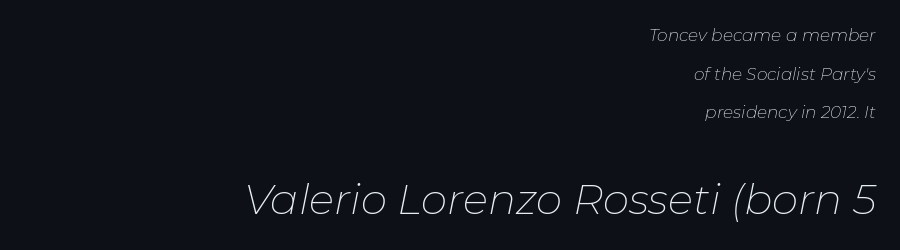
Q: Is the text bold? A: No.
Q: Is the text italic (slanted)? A: Yes, it leans right by about 11 degrees.
Q: Is the text underlined? A: No.
Q: How is the paragraph aligned? A: Right-aligned.
Q: Is the spacing between letters normal or unusually wide? A: Normal.
Q: Is the spacing between lines tight, normal or loose? A: Loose.
Q: Which block of text is set in a larger size, the first (top) or the second (bottom)? A: The second (bottom) one.
Q: Width (condensed, normal, or wide)? A: Normal.
Q: Stroke contrast? A: Low.
Q: x-height? A: Medium.
Q: Monospaced? A: No.
